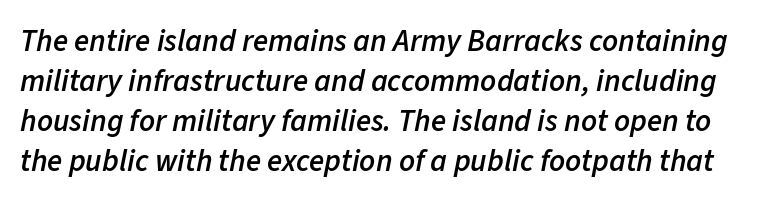
Q: Is the text bold? A: Semi-bold.
Q: Is the text italic (slanted)? A: Yes, it leans right by about 11 degrees.
Q: Is the text underlined? A: No.
Q: Is the spacing between letters normal or unusually wide? A: Normal.
Q: Is the spacing between lines tight, normal or loose? A: Normal.
Q: Width (condensed, normal, or wide)? A: Normal.
Q: Stroke contrast? A: Low.
Q: x-height? A: Medium.
Q: Monospaced? A: No.
